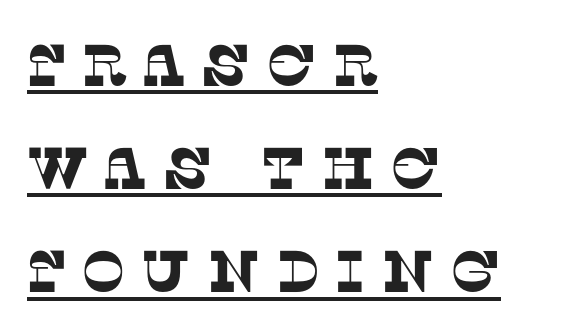
{"serif": "yes", "width": "normal", "stroke_contrast": "low", "x_height": "large", "monospaced": "no", "underline": "yes", "align": "left", "line_spacing_ratio": 1.75, "letter_spacing": "wide", "letter_spacing_em": 0.25, "glyph_px": 59}
